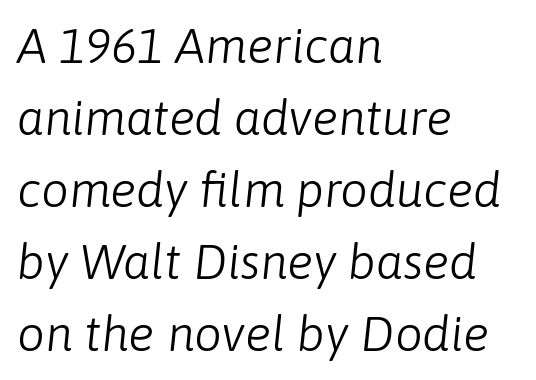
Interline gaps are of average width in this sample. Typeset ragged right — the left edge is the straight one. Does extra space separate the letters? No, they use regular spacing. Underlining? Definitely not there.
